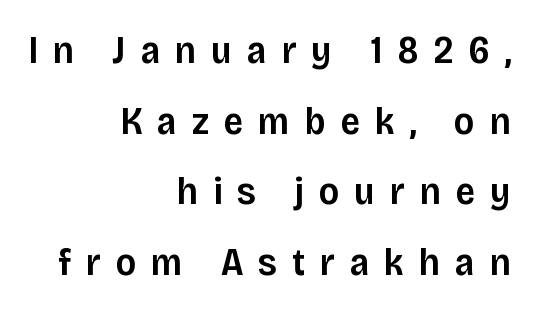
{"serif": "no", "italic": "no", "bold": "semi", "weight": "semibold", "width": "normal", "stroke_contrast": "low", "x_height": "large", "monospaced": "no", "underline": "no", "align": "right", "line_spacing_ratio": 1.81, "letter_spacing": "wide", "letter_spacing_em": 0.38, "glyph_px": 39}
